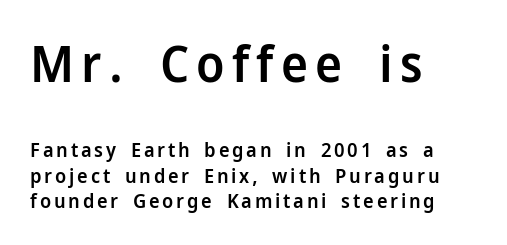
Looks like regular typesetting: each glyph gets only the width it needs. Leading: standard. This sample uses an upright cut, with every glyph sitting square on the baseline. These lines are composed in type without serifs.
